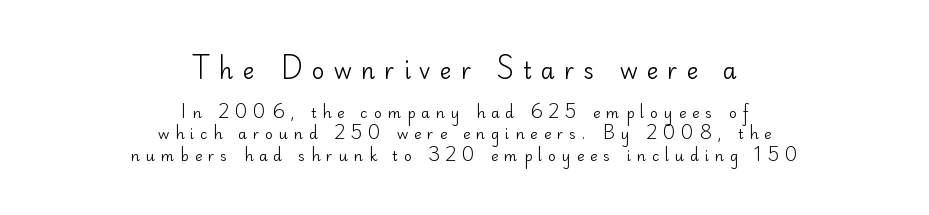
{"italic": "no", "bold": "no", "underline": "no", "align": "center", "line_spacing": "normal", "line_spacing_ratio": 1.55, "letter_spacing": "wide", "letter_spacing_em": 0.42, "larger_block": "first", "size_ratio": 1.57, "glyph_px": 22}
